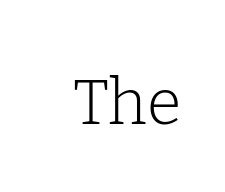
Q: Is the text bold? A: No.
Q: Is the text italic (slanted)? A: No, it is upright.
Q: Is the typeface a serif or a sans-serif typeface? A: Serif.
Q: Is the text underlined? A: No.
Q: Is the spacing between letters normal or unusually wide? A: Normal.
Q: Width (condensed, normal, or wide)? A: Normal.
Q: Stroke contrast? A: Low.
Q: x-height? A: Medium.
Q: Monospaced? A: No.
